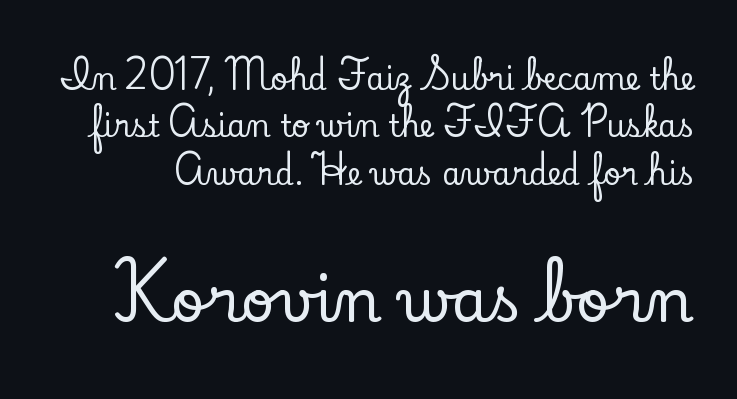
Q: Is the text italic (slanted)? A: No, it is upright.
Q: Is the typeface a serif or a sans-serif typeface? A: Serif.
Q: Is the text underlined? A: No.
Q: Is the spacing between letters normal or unusually wide? A: Normal.
Q: Is the spacing between lines tight, normal or loose? A: Normal.
Q: Which block of text is set in a larger size, the first (top) or the second (bottom)? A: The second (bottom) one.
Q: Width (condensed, normal, or wide)? A: Normal.
Q: Stroke contrast? A: Low.
Q: x-height? A: Small.
Q: Monospaced? A: No.
